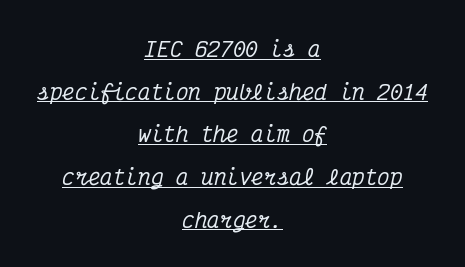
Q: Is the text italic (slanted)? A: Yes, it leans right by about 12 degrees.
Q: Is the text underlined? A: Yes.
Q: How is the paragraph aligned? A: Centered.
Q: Is the spacing between letters normal or unusually wide? A: Normal.
Q: Is the spacing between lines tight, normal or loose? A: Loose.
